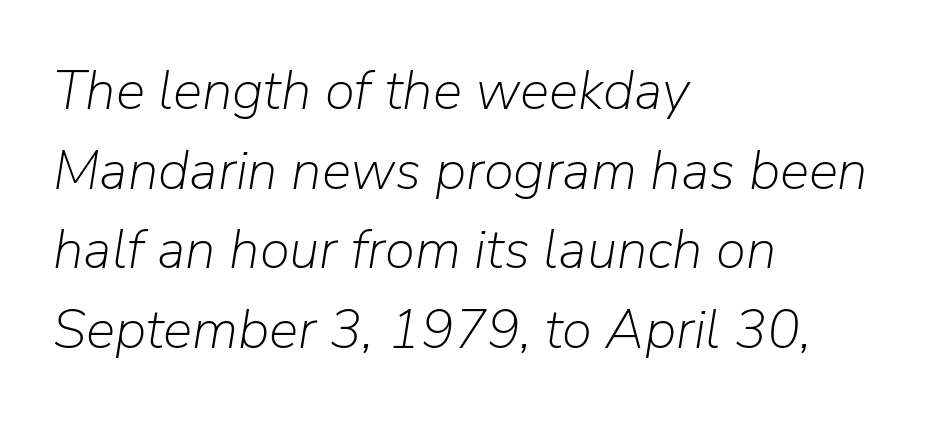
{"italic": "yes", "lean": "right", "slant_degrees": 9, "bold": "no", "weight": "light", "width": "normal", "stroke_contrast": "low", "x_height": "medium", "monospaced": "no", "underline": "no", "align": "left", "line_spacing": "normal", "line_spacing_ratio": 1.45, "letter_spacing": "normal", "letter_spacing_em": 0.0, "glyph_px": 55}
